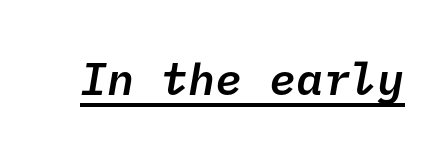
The image shows 45 px semibold sans-serif type; set normal letter spacing, underlined; low stroke contrast and a medium x-height.
